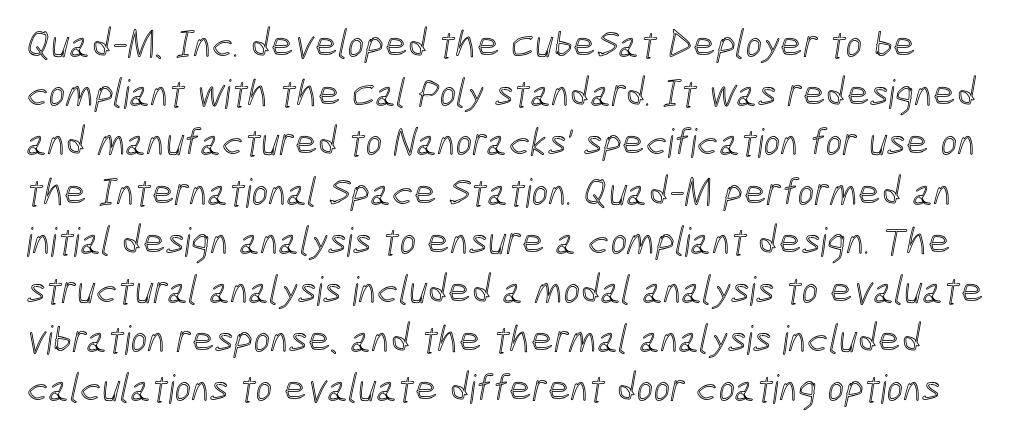
The letters advance in unequal steps, a hallmark of proportional type. Anything drawn beneath the words? Only blank space. Here the glyphs are tracked normally, forming tight word shapes.
